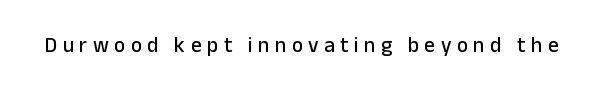
Q: Is the text italic (slanted)? A: No, it is upright.
Q: Is the text underlined? A: No.
Q: Is the spacing between letters normal or unusually wide? A: Unusually wide.
